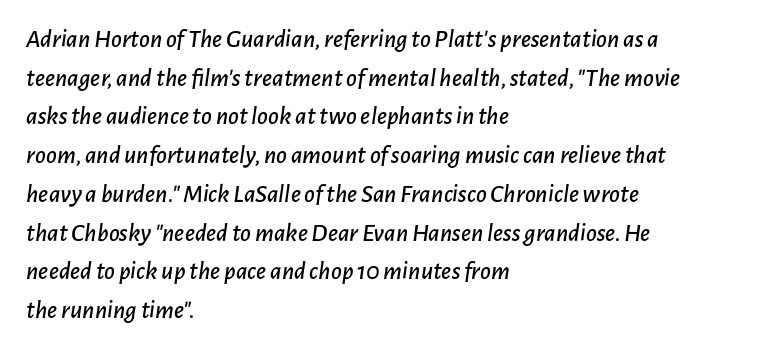
Notice how the stems are inclined rather than vertical — that's the hallmark of italics. These lines stack with their left ends in a neat column. No extra tracking has been applied to these lines. Leading: standard.
